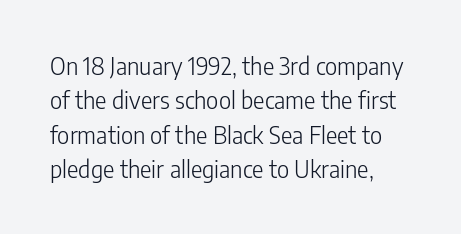
The image shows 24 px text type, upright; set left-aligned, normal line spacing (1.43x), normal letter spacing, not underlined.
